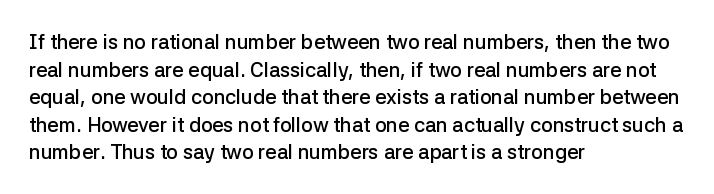
The image shows 20 px text type, upright; set left-aligned, normal line spacing (1.38x), normal letter spacing, not underlined.
